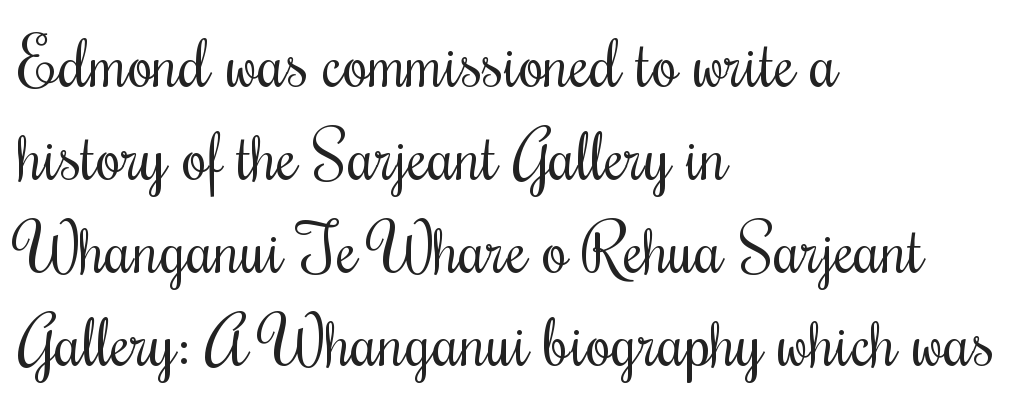
{"bold": "no", "weight": "regular", "width": "condensed", "stroke_contrast": "medium", "x_height": "small", "monospaced": "no", "underline": "no", "align": "left", "line_spacing": "normal", "line_spacing_ratio": 1.41, "letter_spacing": "normal", "letter_spacing_em": 0.0, "glyph_px": 66}
